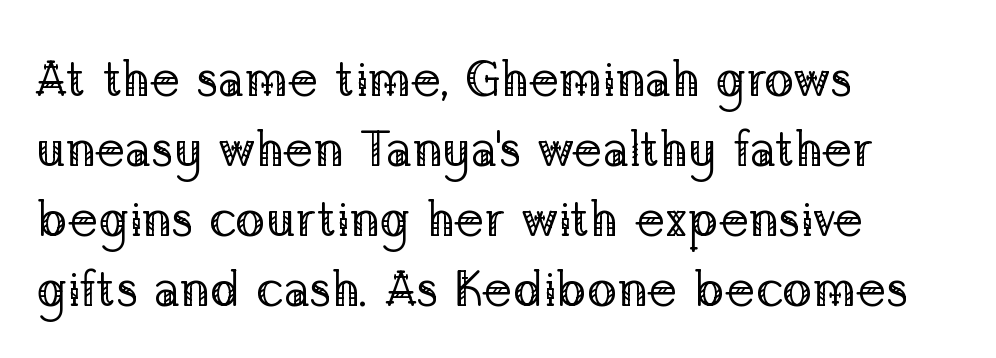
Note the varied advance widths — an 'i' is clearly narrower than an 'm'. Leading: standard. The compositor pushed each line to the left boundary. Each stroke keeps to a modest, everyday thickness or less.
